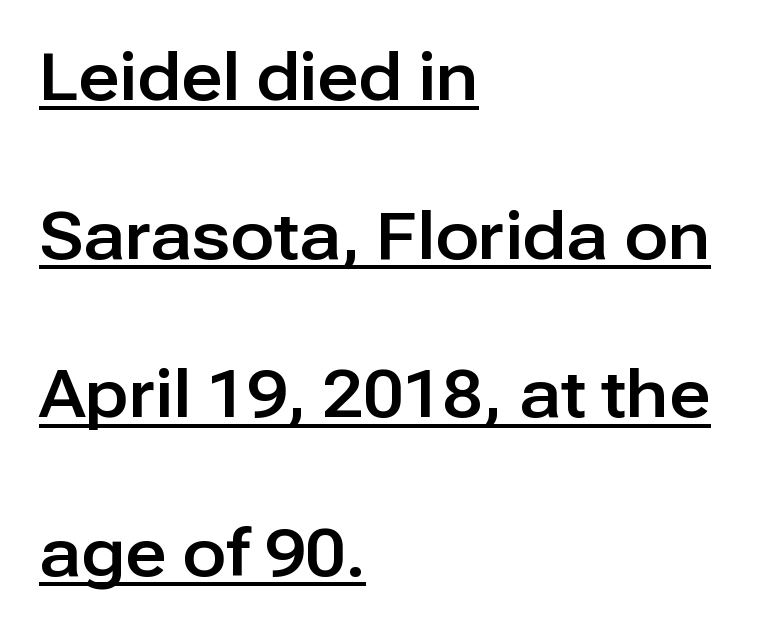
{"serif": "no", "italic": "no", "width": "normal", "stroke_contrast": "low", "x_height": "medium", "monospaced": "no", "underline": "yes", "align": "left", "line_spacing": "loose", "line_spacing_ratio": 2.44, "letter_spacing": "normal", "letter_spacing_em": 0.0, "glyph_px": 65}
